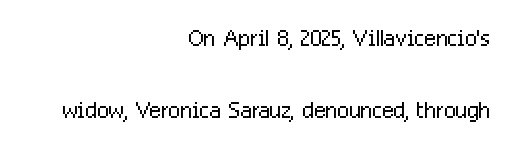
The image shows 31 px light, condensed sans-serif type, upright; set right-aligned, loose line spacing (2.33x), normal letter spacing, not underlined; low stroke contrast and a medium x-height.
